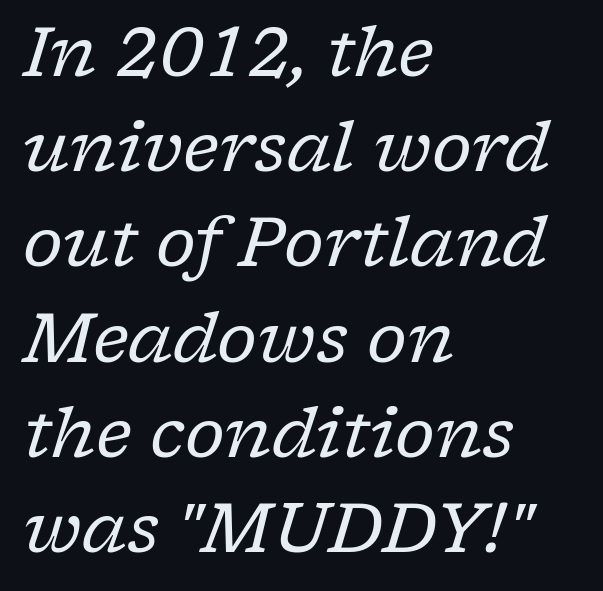
{"serif": "yes", "italic": "yes", "lean": "right", "slant_degrees": 17, "bold": "no", "weight": "regular", "width": "normal", "stroke_contrast": "low", "x_height": "medium", "monospaced": "no", "underline": "no", "align": "left", "line_spacing": "normal", "line_spacing_ratio": 1.4, "letter_spacing": "normal", "letter_spacing_em": 0.0, "glyph_px": 68}
